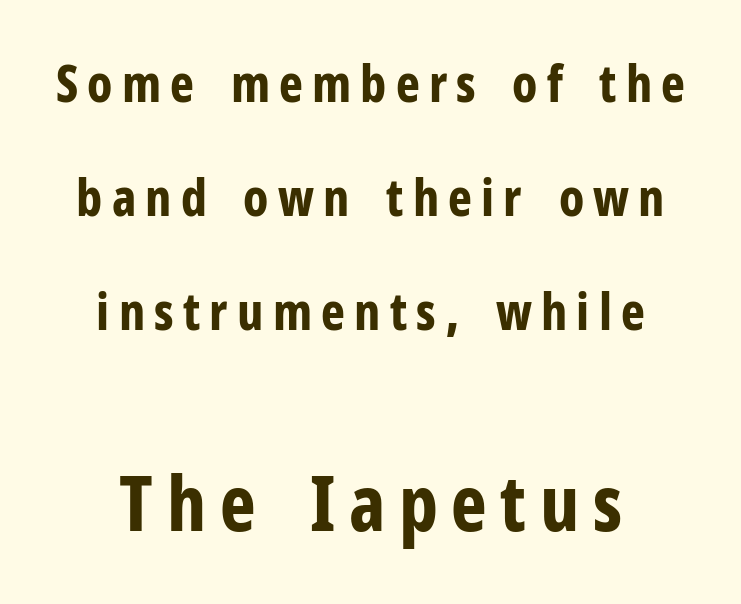
Q: Is the text bold? A: Yes.
Q: Is the text italic (slanted)? A: No, it is upright.
Q: Is the typeface a serif or a sans-serif typeface? A: Sans-serif.
Q: Is the text underlined? A: No.
Q: Is the spacing between lines tight, normal or loose? A: Loose.
Q: Which block of text is set in a larger size, the first (top) or the second (bottom)? A: The second (bottom) one.
Q: Width (condensed, normal, or wide)? A: Condensed.
Q: Stroke contrast? A: Low.
Q: x-height? A: Medium.
Q: Monospaced? A: No.
